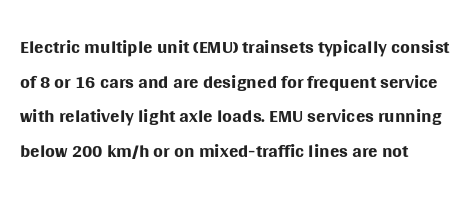
The font sits on the lighter half of the weight spectrum, regular included. The string is rendered with underlining switched off. All the whitespace from short lines collects on the right. This rendering leaves character spacing at its baseline value. Is this a sans? Yes — the strokes have no serifs.
